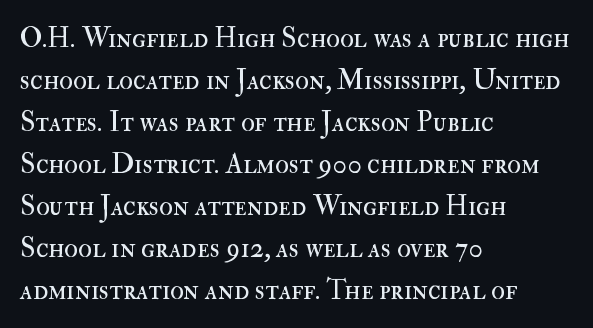
{"italic": "no", "bold": "no", "weight": "regular", "width": "normal", "stroke_contrast": "high", "x_height": "small", "monospaced": "no", "underline": "no", "align": "left", "line_spacing": "normal", "line_spacing_ratio": 1.5, "letter_spacing": "normal", "letter_spacing_em": 0.0, "glyph_px": 28}
